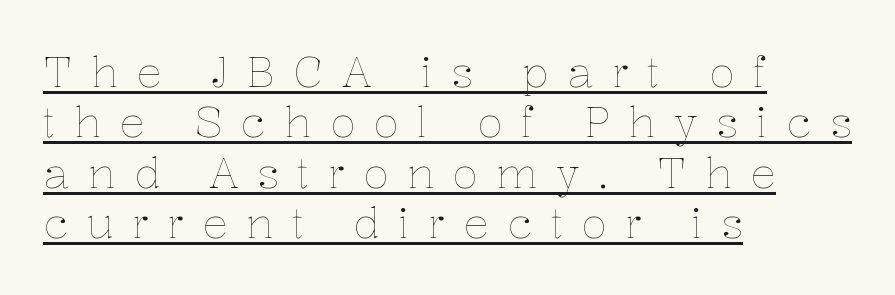
You can tell it's not italic because the verticals are truly vertical. Looks like regular typesetting: each glyph gets only the width it needs. A student would call this left alignment; a typographer would say flush left, rag right. The tracking jumps out immediately: characters are airy and widely separated. Does a line run under the words? Yes, clearly.
